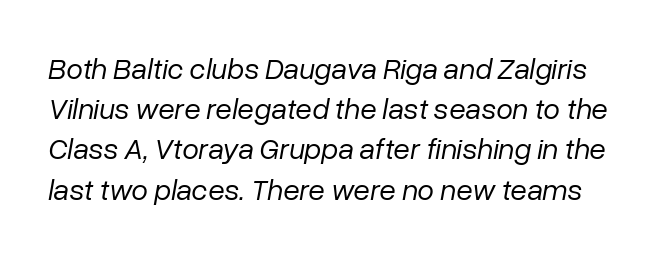
{"italic": "yes", "lean": "right", "slant_degrees": 10, "bold": "no", "weight": "regular", "width": "normal", "stroke_contrast": "low", "x_height": "medium", "monospaced": "no", "underline": "no", "line_spacing": "normal", "line_spacing_ratio": 1.34, "letter_spacing": "normal", "letter_spacing_em": 0.0, "glyph_px": 30}
